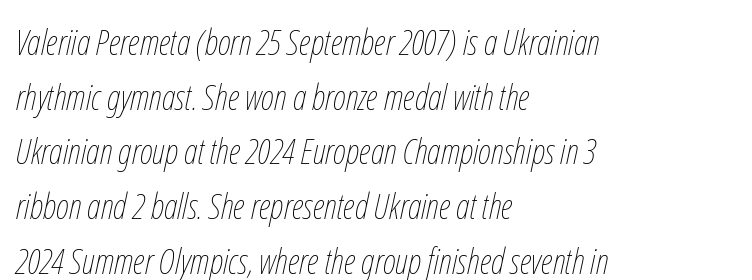
The image shows 36 px thin, condensed type, italic (leaning right); set left-aligned, normal line spacing (1.52x), normal letter spacing, not underlined; low stroke contrast and a medium x-height.
